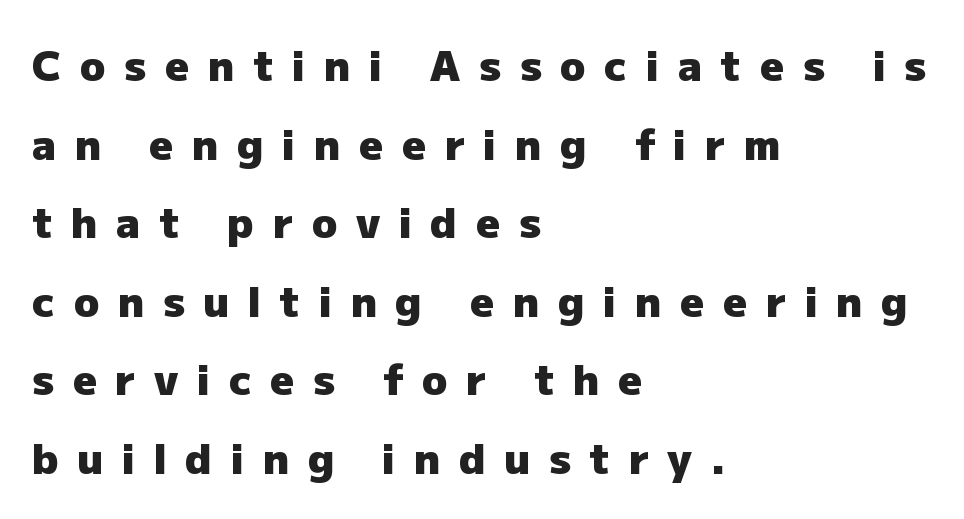
Is the letter spacing exaggerated? Yes — the characters are pushed far apart. Do the characters align in a grid? No, the font is proportional. Characters remain perfectly vertical along every line. A student would call this left alignment; a typographer would say flush left, rag right. On the weight axis this lands at bold, roughly 700. Are there feet on the stems? There aren't — it's a sans.
